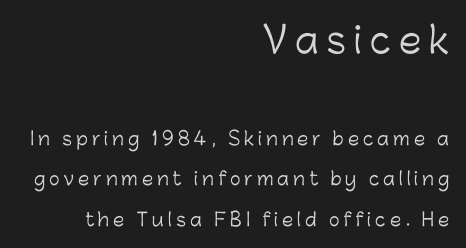
The image shows 36 px light sans-serif type, upright; set right-aligned, loose line spacing (2.25x), unusually wide letter spacing (+0.22 em), not underlined; the first (top) block is 2.0x larger; low stroke contrast and a medium x-height.
